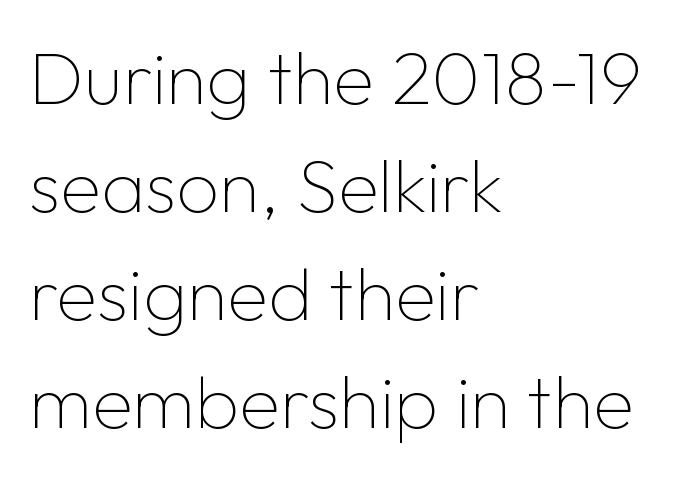
Q: Is the text bold? A: No.
Q: Is the text italic (slanted)? A: No, it is upright.
Q: Is the typeface a serif or a sans-serif typeface? A: Sans-serif.
Q: Is the text underlined? A: No.
Q: How is the paragraph aligned? A: Left-aligned.
Q: Is the spacing between letters normal or unusually wide? A: Normal.
Q: Is the spacing between lines tight, normal or loose? A: Normal.
Q: Width (condensed, normal, or wide)? A: Normal.
Q: Stroke contrast? A: Low.
Q: x-height? A: Medium.
Q: Monospaced? A: No.
